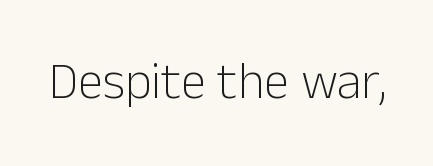
Q: Is the text bold? A: No.
Q: Is the text italic (slanted)? A: No, it is upright.
Q: Is the typeface a serif or a sans-serif typeface? A: Sans-serif.
Q: Is the text underlined? A: No.
Q: Is the spacing between letters normal or unusually wide? A: Normal.
Q: Width (condensed, normal, or wide)? A: Normal.
Q: Stroke contrast? A: Low.
Q: x-height? A: Medium.
Q: Monospaced? A: No.
